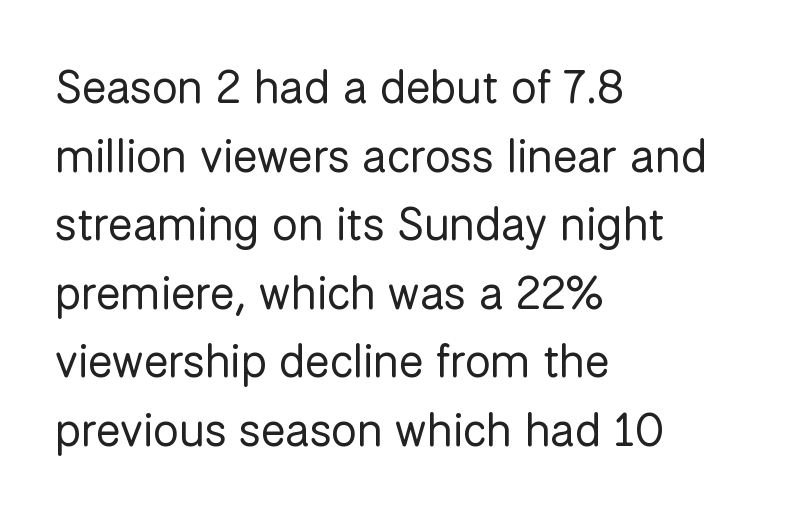
The image shows 46 px regular-weight sans-serif type, upright; set left-aligned, normal line spacing (1.49x), normal letter spacing, not underlined; low stroke contrast and a medium x-height.
